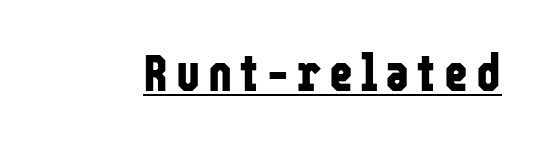
In terms of posture, this sample is upright. The string is rendered with underlining switched on. Weight check: bold — yes, fully. Is this a fixed-width face? No — the glyphs have proportional, varying widths.
